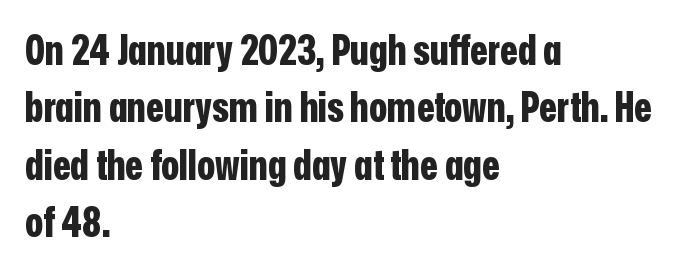
The passage shown is typeset with a sans-serif family. Summary of weight: heavy, a full bold. The rendering keeps characters at their native spacing. Upright lettering throughout. Anything drawn beneath the words? Only blank space. Leftover space on each line is placed entirely after the last word.
